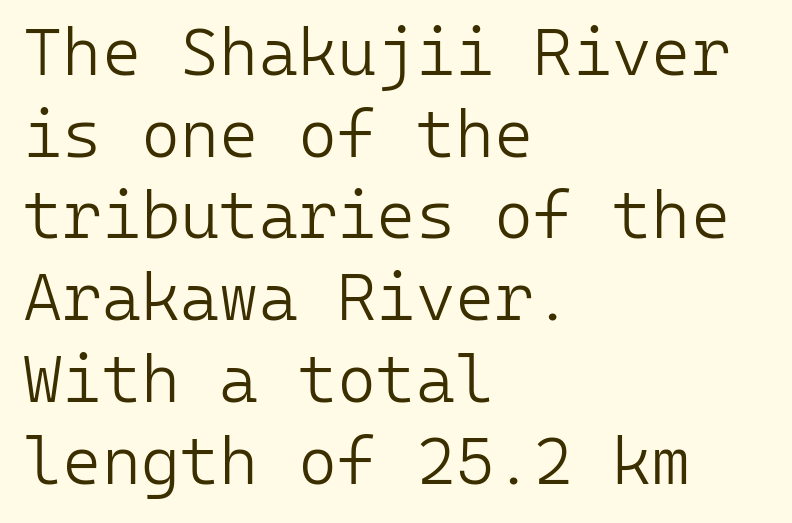
Q: Is the text bold? A: No.
Q: Is the text italic (slanted)? A: No, it is upright.
Q: Is the typeface a serif or a sans-serif typeface? A: Sans-serif.
Q: Is the text underlined? A: No.
Q: How is the paragraph aligned? A: Left-aligned.
Q: Is the spacing between letters normal or unusually wide? A: Normal.
Q: Width (condensed, normal, or wide)? A: Normal.
Q: Stroke contrast? A: Low.
Q: x-height? A: Medium.
Q: Monospaced? A: Yes.
